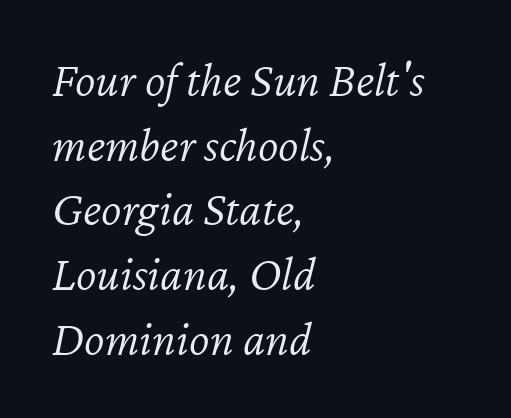
{"italic": "yes", "lean": "right", "slant_degrees": 12, "bold": "no", "weight": "light", "width": "normal", "stroke_contrast": "low", "x_height": "medium", "monospaced": "no", "underline": "no", "align": "left", "line_spacing": "normal", "line_spacing_ratio": 1.32, "letter_spacing": "normal", "letter_spacing_em": 0.0, "glyph_px": 49}
